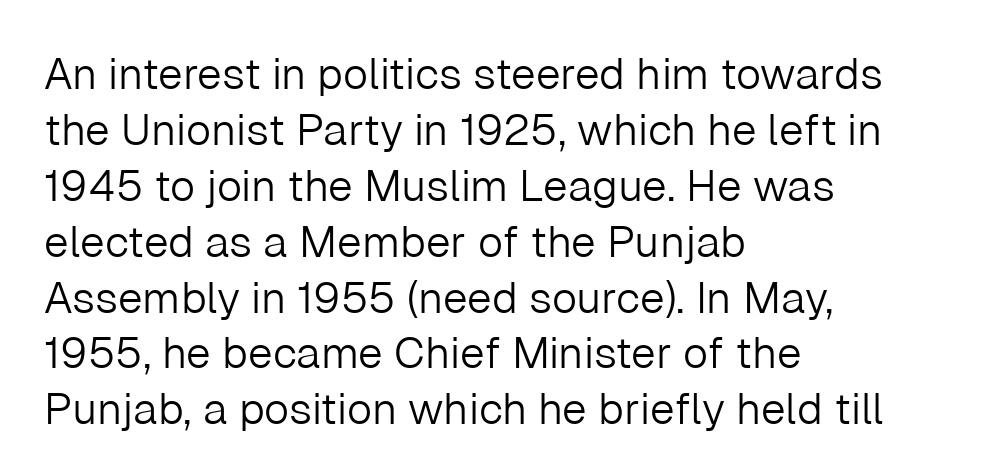
No italicization has been applied; the sample stays upright. Nobody drew a line under any word here. Check where the strokes stop: nothing finishes them off — pure sans. Weight: in the light-to-regular range. Vertical spacing — default.
